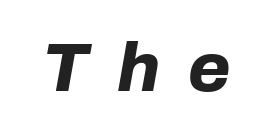
Q: Is the text bold? A: Yes.
Q: Is the text italic (slanted)? A: Yes, it leans right by about 10 degrees.
Q: Is the text underlined? A: No.
Q: Is the spacing between letters normal or unusually wide? A: Unusually wide.
Q: Width (condensed, normal, or wide)? A: Normal.
Q: Stroke contrast? A: Low.
Q: x-height? A: Medium.
Q: Monospaced? A: No.
